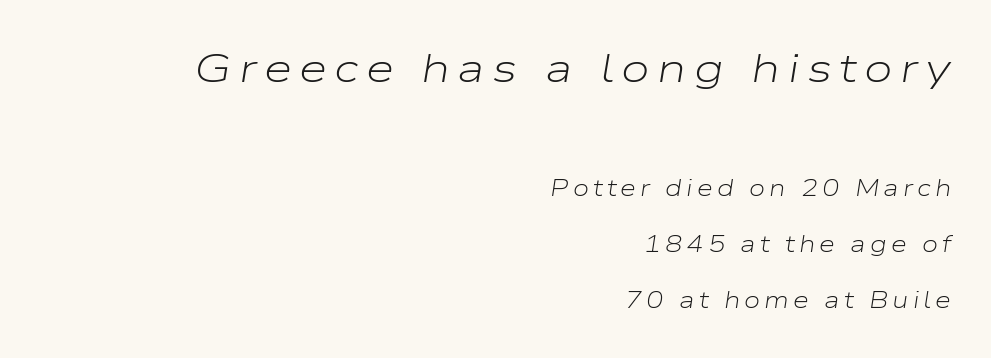
Q: Is the text bold? A: No.
Q: Is the text italic (slanted)? A: Yes, it leans right by about 9 degrees.
Q: Is the text underlined? A: No.
Q: How is the paragraph aligned? A: Right-aligned.
Q: Is the spacing between lines tight, normal or loose? A: Loose.
Q: Which block of text is set in a larger size, the first (top) or the second (bottom)? A: The first (top) one.
Q: Width (condensed, normal, or wide)? A: Wide.
Q: Stroke contrast? A: Low.
Q: x-height? A: Medium.
Q: Monospaced? A: No.
